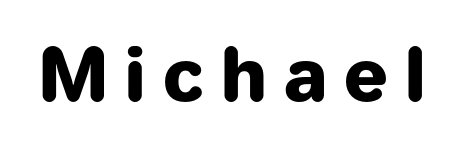
Q: Is the text bold? A: Yes.
Q: Is the text italic (slanted)? A: No, it is upright.
Q: Is the typeface a serif or a sans-serif typeface? A: Sans-serif.
Q: Is the text underlined? A: No.
Q: Is the spacing between letters normal or unusually wide? A: Unusually wide.
Q: Width (condensed, normal, or wide)? A: Normal.
Q: Stroke contrast? A: Low.
Q: x-height? A: Medium.
Q: Monospaced? A: No.
